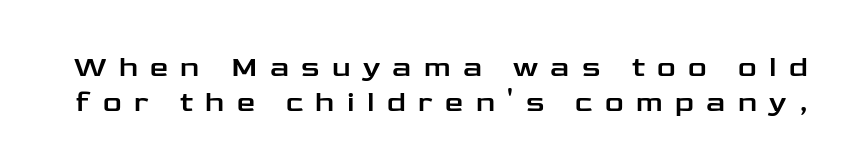
The image shows 29 px wide sans-serif type, upright; set line spacing 1.21x, unusually wide letter spacing (+0.43 em), not underlined; low stroke contrast and a medium x-height.
